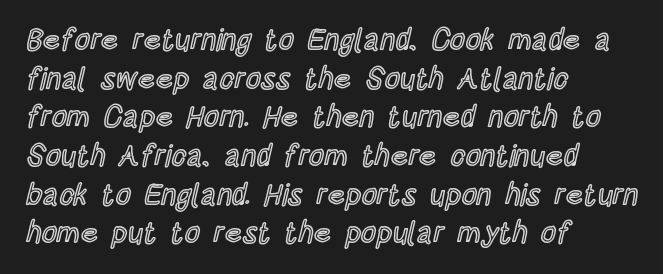
Q: Is the text italic (slanted)? A: Yes.
Q: Is the text underlined? A: No.
Q: How is the paragraph aligned? A: Left-aligned.
Q: Is the spacing between letters normal or unusually wide? A: Normal.
Q: Is the spacing between lines tight, normal or loose? A: Normal.
Q: Width (condensed, normal, or wide)? A: Condensed.
Q: x-height? A: Large.
Q: Monospaced? A: No.
